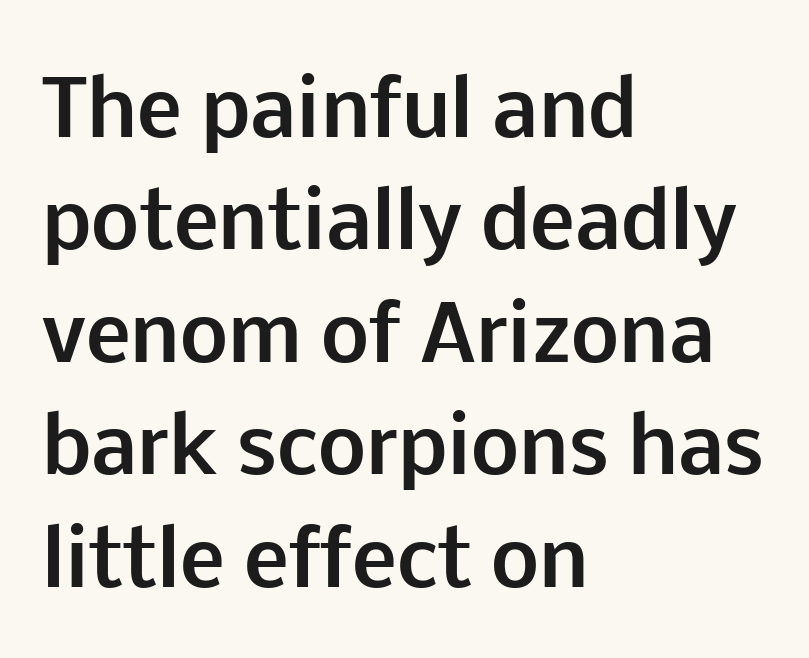
{"serif": "no", "italic": "no", "bold": "yes", "weight": "bold", "width": "normal", "stroke_contrast": "low", "x_height": "medium", "monospaced": "no", "underline": "no", "align": "left", "line_spacing": "normal", "line_spacing_ratio": 1.48, "letter_spacing": "normal", "letter_spacing_em": 0.0, "glyph_px": 76}
